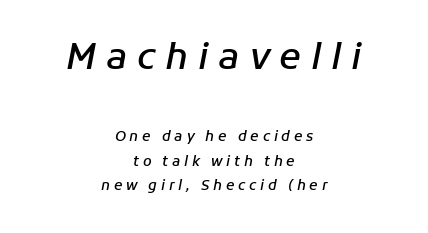
{"italic": "yes", "lean": "right", "slant_degrees": 11, "bold": "semi", "weight": "semibold", "width": "normal", "stroke_contrast": "low", "x_height": "medium", "monospaced": "no", "underline": "no", "align": "center", "line_spacing_ratio": 1.76, "letter_spacing": "wide", "letter_spacing_em": 0.27, "larger_block": "first", "size_ratio": 2.57, "glyph_px": 36}
